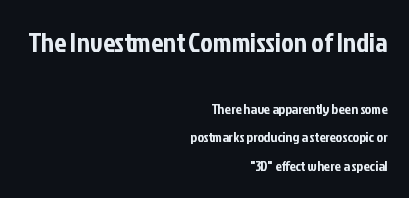
The image shows 27 px text type, upright; set right-aligned, loose line spacing (2.02x), normal letter spacing, not underlined; the first (top) block is 1.93x larger.
